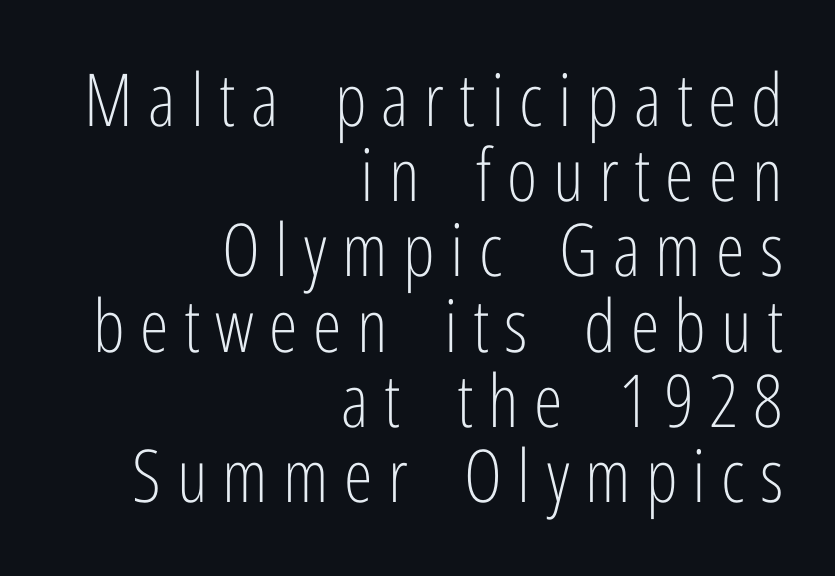
Q: Is the text bold? A: No.
Q: Is the text italic (slanted)? A: No, it is upright.
Q: Is the typeface a serif or a sans-serif typeface? A: Sans-serif.
Q: Is the text underlined? A: No.
Q: How is the paragraph aligned? A: Right-aligned.
Q: Is the spacing between letters normal or unusually wide? A: Unusually wide.
Q: Is the spacing between lines tight, normal or loose? A: Tight.
Q: Width (condensed, normal, or wide)? A: Condensed.
Q: Stroke contrast? A: Low.
Q: x-height? A: Medium.
Q: Monospaced? A: No.
